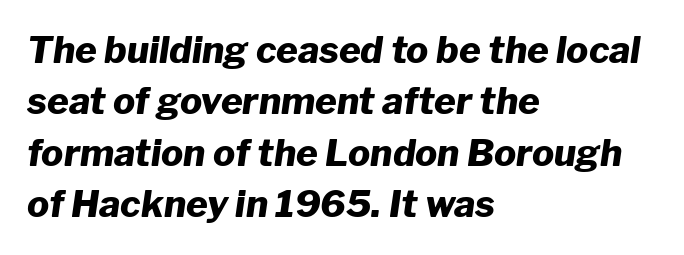
The image shows 37 px heavy type, italic (leaning right); set left-aligned, normal line spacing (1.39x), normal letter spacing, not underlined; low stroke contrast and a medium x-height.
